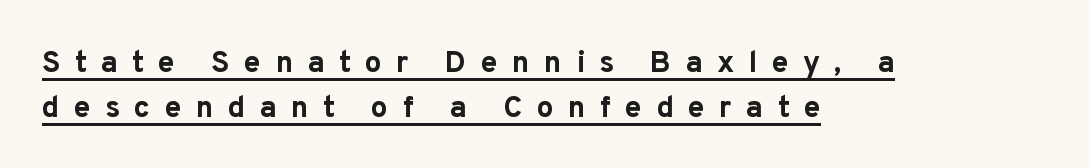
Q: Is the text bold? A: Yes.
Q: Is the text italic (slanted)? A: No, it is upright.
Q: Is the typeface a serif or a sans-serif typeface? A: Sans-serif.
Q: Is the text underlined? A: Yes.
Q: How is the paragraph aligned? A: Left-aligned.
Q: Is the spacing between letters normal or unusually wide? A: Unusually wide.
Q: Is the spacing between lines tight, normal or loose? A: Normal.
Q: Width (condensed, normal, or wide)? A: Normal.
Q: Stroke contrast? A: Low.
Q: x-height? A: Medium.
Q: Monospaced? A: No.
